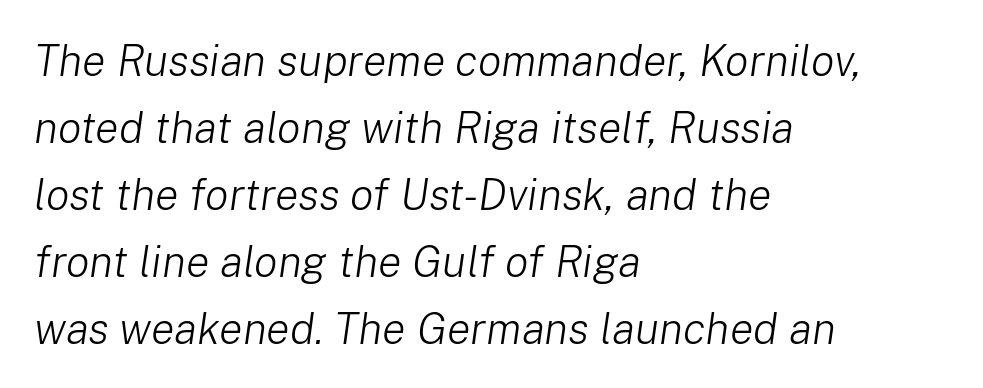
The letters advance in unequal steps, a hallmark of proportional type. The gaps between neighbouring characters are ordinary and unremarkable. Vertically, the passage feels balanced, rows spaced as you'd expect. Layout note: lines flush left. Bare-footed words on every line. A quiet, ordinary-to-light weight characterises the typeface.
